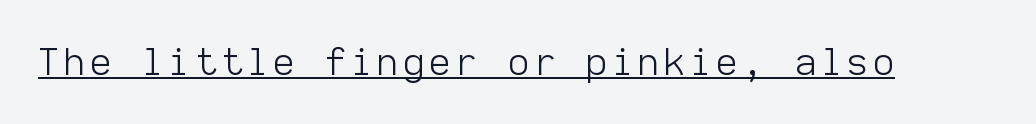
{"serif": "no", "italic": "no", "bold": "no", "weight": "light", "width": "normal", "stroke_contrast": "low", "x_height": "medium", "monospaced": "yes", "underline": "yes", "glyph_px": 37}
